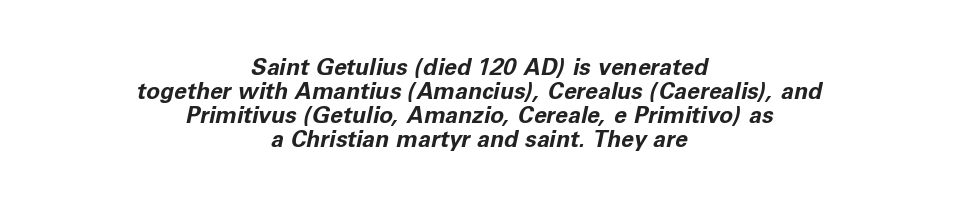
A centered setting, common on invitations and titles, is used for this passage. Its strokes are broad and dark, the hallmark of bold type. If you drew a line through each stem, it would be angled. Students, observe: this is what under-led, compact text looks like.
